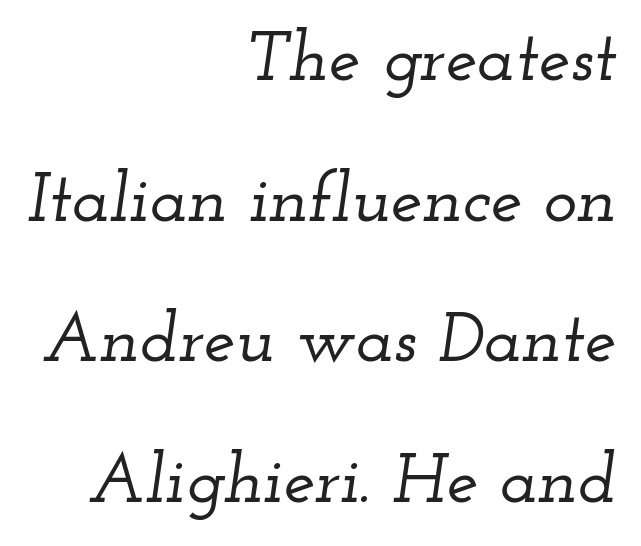
{"serif": "yes", "italic": "yes", "lean": "right", "slant_degrees": 12, "width": "wide", "stroke_contrast": "low", "x_height": "small", "monospaced": "no", "underline": "no", "align": "right", "line_spacing": "loose", "line_spacing_ratio": 1.98, "letter_spacing": "normal", "letter_spacing_em": 0.0, "glyph_px": 71}
